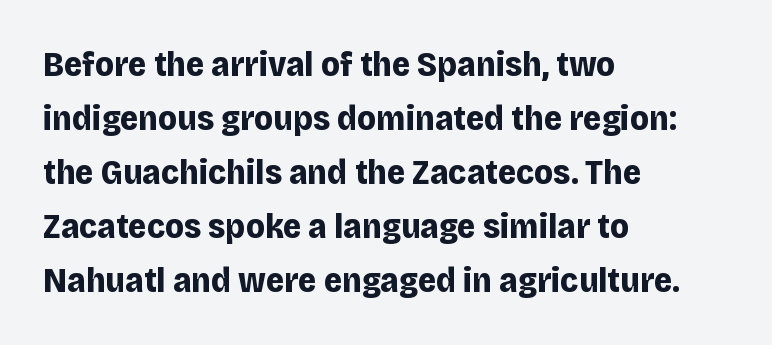
The passage shown is not underscored anywhere. Every stem runs plumb, perpendicular to the baseline. The passage shown is typed in a proportional face where columns would drift. Is the type bold? Yes — the strokes are clearly thick and heavy. Notice how descenders clear the ascenders below comfortably — that's standard leading.
